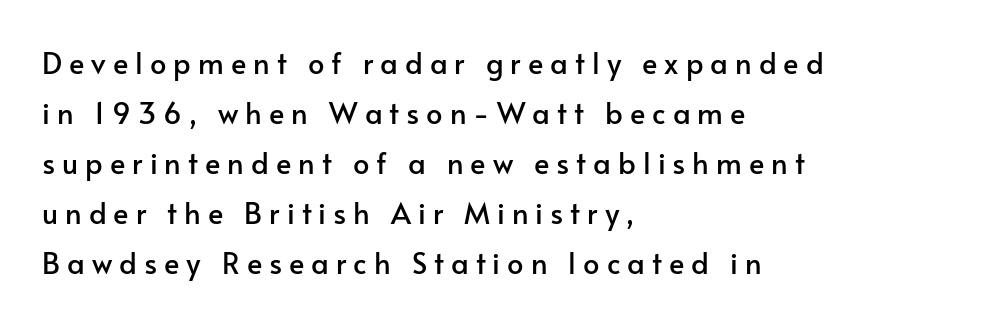
Q: Is the text italic (slanted)? A: No, it is upright.
Q: Is the typeface a serif or a sans-serif typeface? A: Sans-serif.
Q: Is the text underlined? A: No.
Q: How is the paragraph aligned? A: Left-aligned.
Q: Is the spacing between letters normal or unusually wide? A: Unusually wide.
Q: Width (condensed, normal, or wide)? A: Normal.
Q: Stroke contrast? A: Low.
Q: x-height? A: Small.
Q: Monospaced? A: No.
